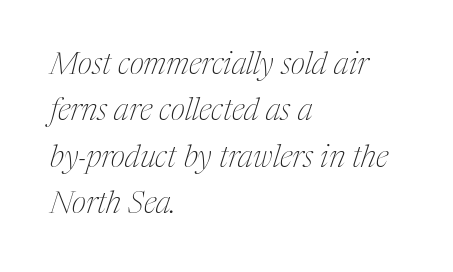
The image shows 31 px thin, condensed serif type, italic (leaning right); set left-aligned, normal line spacing (1.5x), normal letter spacing, not underlined; medium stroke contrast and a medium x-height.
